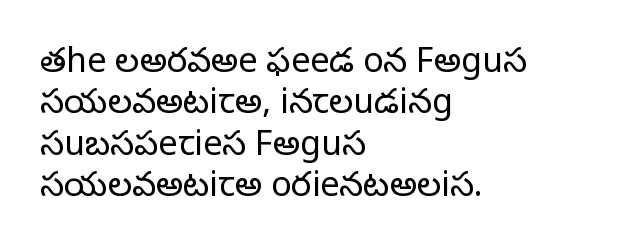
{"serif": "no", "italic": "no", "bold": "no", "weight": "light", "width": "normal", "stroke_contrast": "low", "x_height": "medium", "monospaced": "no", "underline": "no", "align": "left", "line_spacing_ratio": 1.22, "letter_spacing": "normal", "letter_spacing_em": 0.0, "glyph_px": 34}
